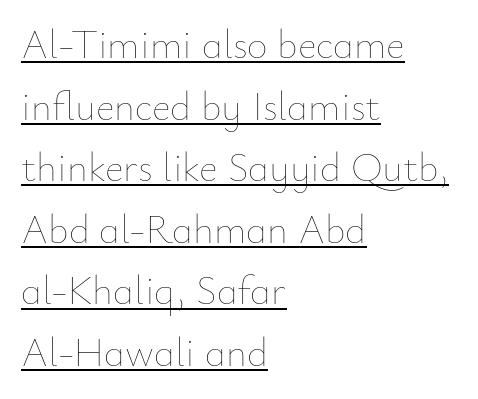
The image shows 40 px thin type, upright; set left-aligned, normal line spacing (1.54x), normal letter spacing, underlined; low stroke contrast and a small x-height.
